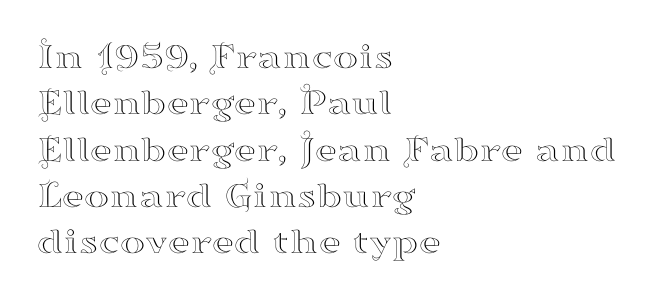
The image shows 38 px wide serif type, upright; set left-aligned, line spacing 1.22x, normal letter spacing, not underlined; high stroke contrast and a small x-height.
